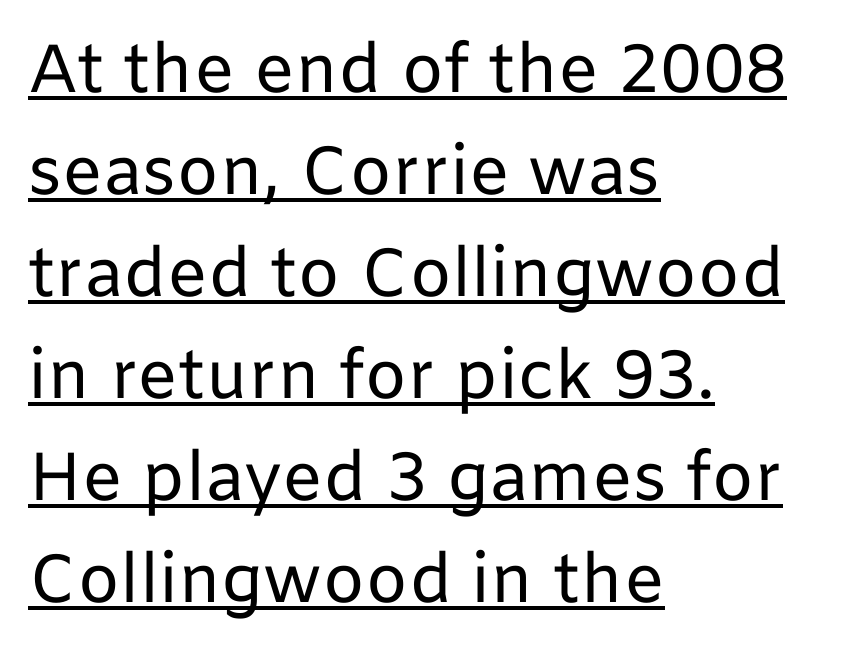
{"serif": "no", "italic": "no", "bold": "no", "weight": "regular", "width": "normal", "stroke_contrast": "low", "x_height": "medium", "monospaced": "no", "underline": "yes", "align": "left", "line_spacing": "normal", "line_spacing_ratio": 1.5, "letter_spacing": "normal", "letter_spacing_em": 0.0, "glyph_px": 68}
